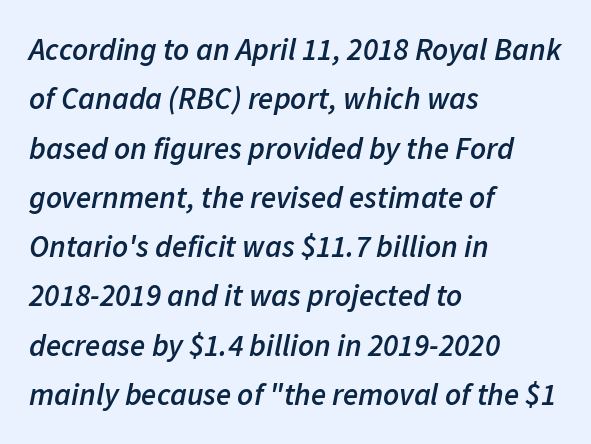
Character widths vary here, with narrow letters taking less room than wide ones. Does the lettering tilt? It does — this is italic. Horizontally, the lines are justified to the leading edge only. A typesetter would call this leading conventional body-copy spacing. The space directly below the letters is spotless. The letters are semibold — heavier than regular but short of a full bold.
